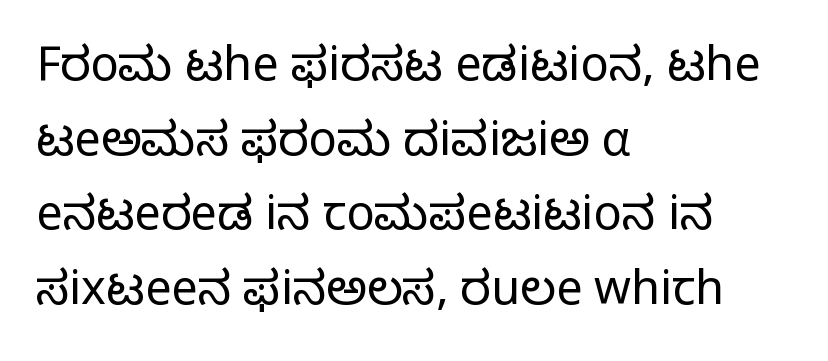
Rendered with straight, roman letterforms. Are there feet on the stems? There aren't — it's a sans. The typeface has the unassuming heft of standard copy or less. The rendering keeps characters at their native spacing. The passage shown is typed in a proportional face where columns would drift. Only glyphs here, with clear space below each row.
